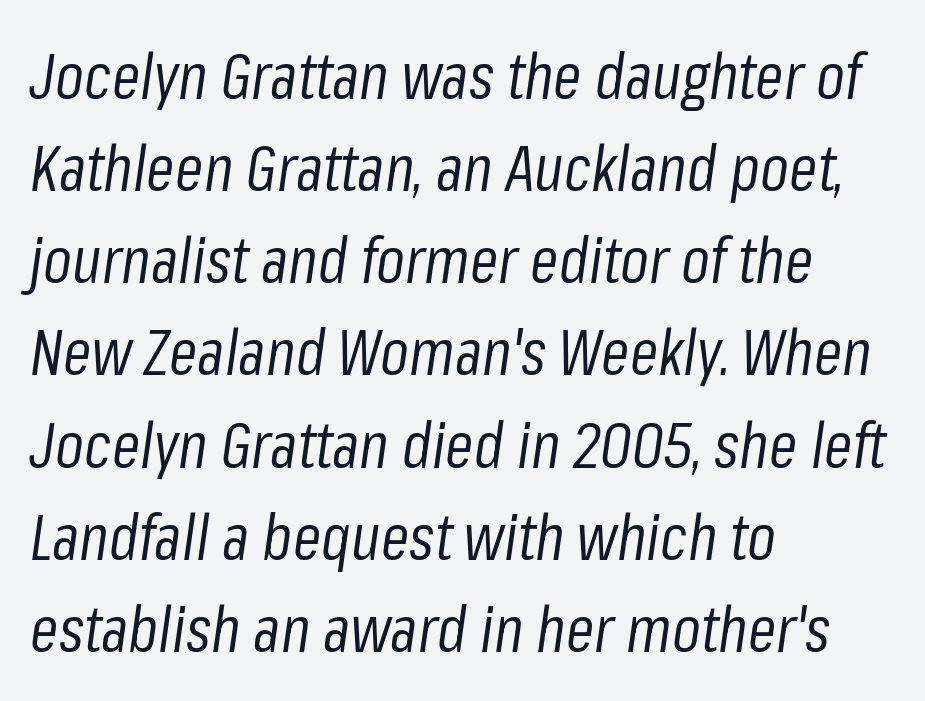
The image shows 64 px regular-weight, condensed type, italic (leaning right); set left-aligned, normal line spacing (1.44x), normal letter spacing, not underlined; low stroke contrast and a medium x-height.
